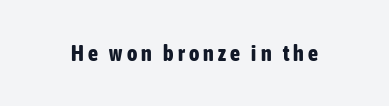
Weight check: bold — yes, fully. Rule under the text: the space is simply empty. Quick note: not italic, upright.
